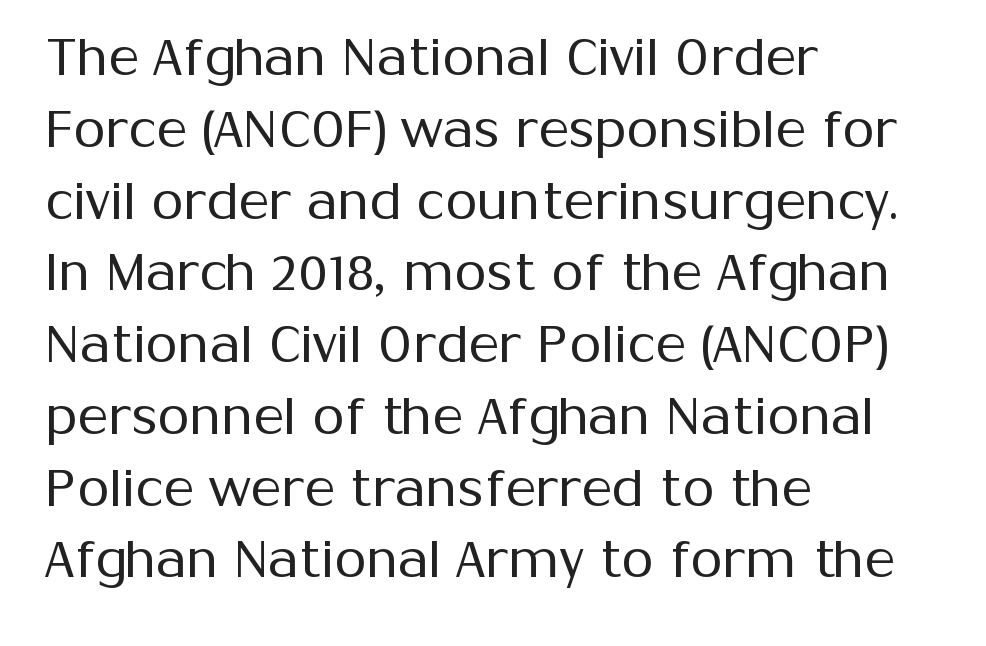
The image shows 52 px regular-weight sans-serif type, upright; set left-aligned, normal line spacing (1.38x), normal letter spacing, not underlined; medium stroke contrast and a medium x-height.
